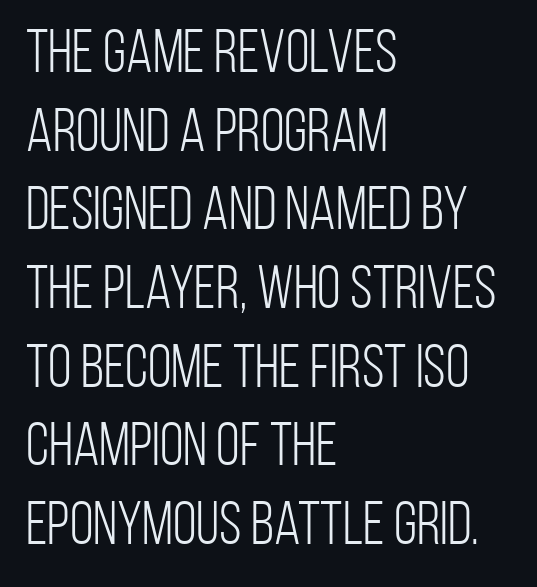
How would I describe the line gaps? Plain and ordinary. Are there feet on the stems? There aren't — it's a sans. Caption: face not bold, strokes unweighted. The specimen reads as upright at a glance.
